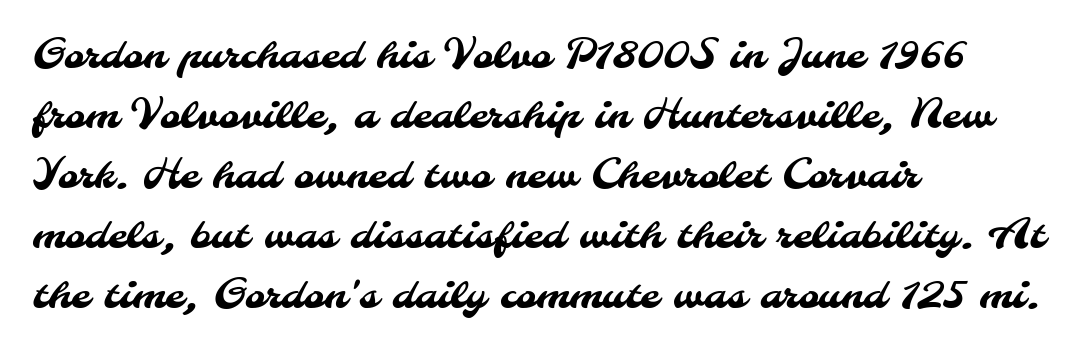
Summary of vertical rhythm: regular, with standard interline spacing. Bare-footed words on every line. Look at the bottom of the vertical strokes: they stop flat, with no serifs. The letters sit at their default tracking, neither squeezed nor spread. Varying glyph widths throughout — classic text-font behaviour.
